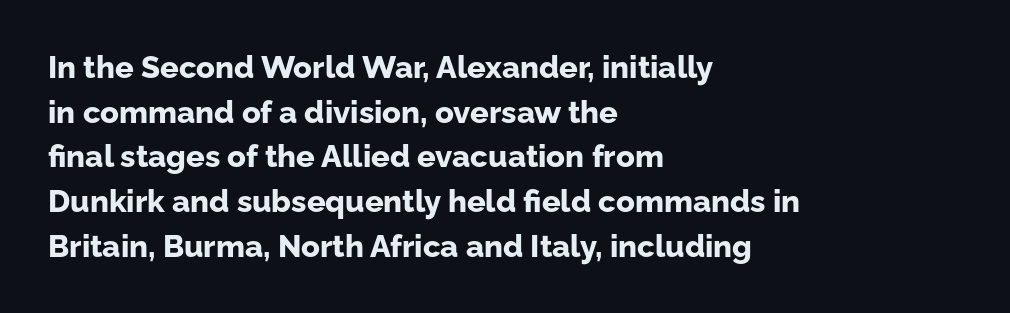
The glyphs are unaccompanied by any horizontal stroke below them. You could call the tracking neutral — neither tight nor loose. Stroke thickness is high; the sample reads as a true bold. Italic? Not at all — the glyphs are vertical. The face used here is proportionally spaced, like ordinary book or web type.
